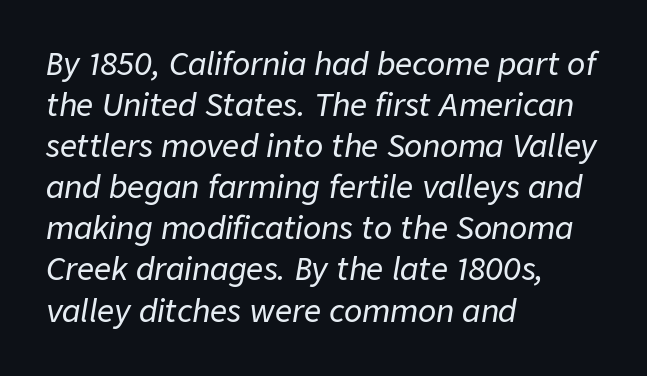
Q: Is the text italic (slanted)? A: Yes, it leans right by about 9 degrees.
Q: Is the text underlined? A: No.
Q: How is the paragraph aligned? A: Left-aligned.
Q: Is the spacing between letters normal or unusually wide? A: Normal.
Q: Is the spacing between lines tight, normal or loose? A: Normal.
Q: Width (condensed, normal, or wide)? A: Normal.
Q: Stroke contrast? A: Low.
Q: x-height? A: Medium.
Q: Monospaced? A: No.
